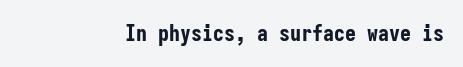
Q: Is the text bold? A: Yes.
Q: Is the text italic (slanted)? A: No, it is upright.
Q: Is the text underlined? A: No.
Q: Is the spacing between letters normal or unusually wide? A: Normal.
